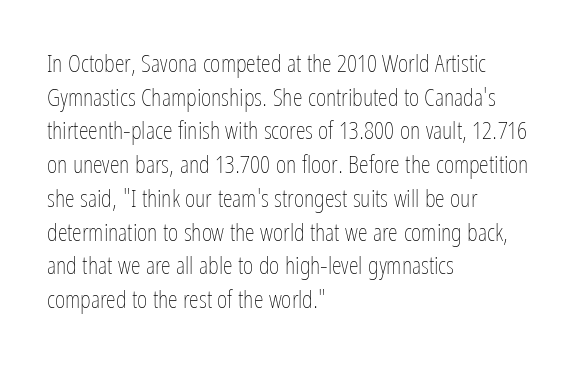
The image shows 25 px text type, upright; set left-aligned, normal line spacing (1.35x), normal letter spacing, not underlined.
